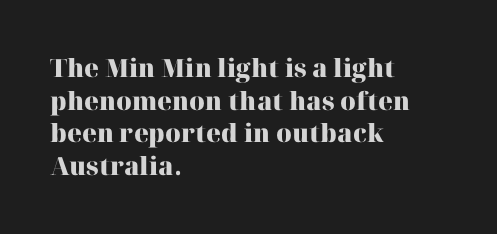
Q: Is the text bold? A: Yes.
Q: Is the text italic (slanted)? A: No, it is upright.
Q: Is the text underlined? A: No.
Q: How is the paragraph aligned? A: Left-aligned.
Q: Is the spacing between letters normal or unusually wide? A: Normal.
Q: Is the spacing between lines tight, normal or loose? A: Normal.
